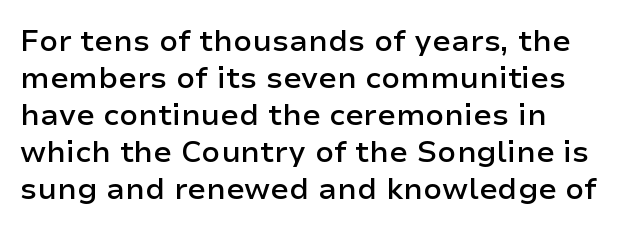
This is the in-between weight designers call semibold or demi. Inter-character spacing is left at the font's built-in metrics. The setting favours the left margin, as ordinary paragraphs usually do. Underline: absent.
